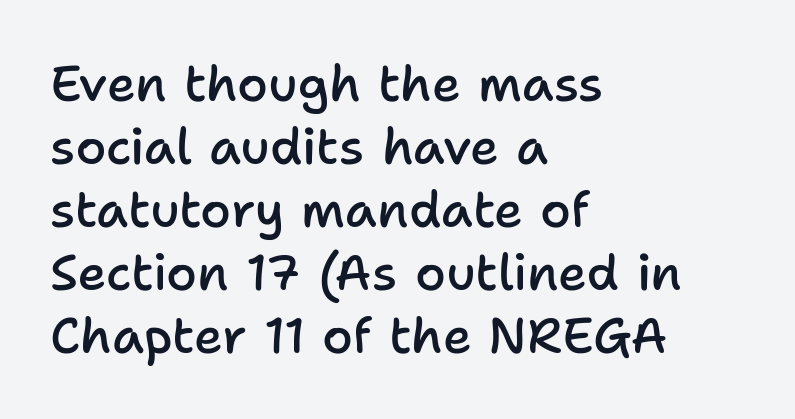
Strokes here are thickened, but only to semibold level. Posture: vertical. Spacing between characters is what you'd get straight out of the box. Serif or sans? Sans — the stroke terminals are bare. All the whitespace from short lines collects on the right.
